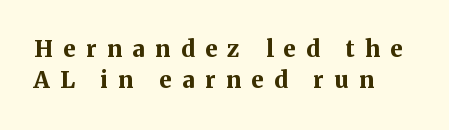
Q: Is the text bold? A: Yes.
Q: Is the text italic (slanted)? A: No, it is upright.
Q: Is the text underlined? A: No.
Q: How is the paragraph aligned? A: Left-aligned.
Q: Is the spacing between letters normal or unusually wide? A: Unusually wide.
Q: Is the spacing between lines tight, normal or loose? A: Normal.
